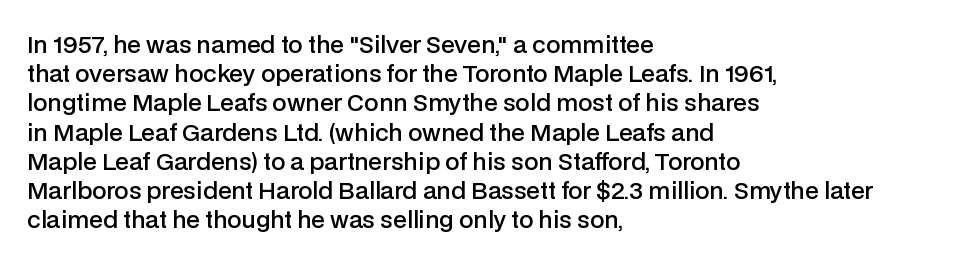
Q: Is the text bold? A: Semi-bold.
Q: Is the text italic (slanted)? A: No, it is upright.
Q: Is the text underlined? A: No.
Q: How is the paragraph aligned? A: Left-aligned.
Q: Is the spacing between letters normal or unusually wide? A: Normal.
Q: Is the spacing between lines tight, normal or loose? A: Normal.
